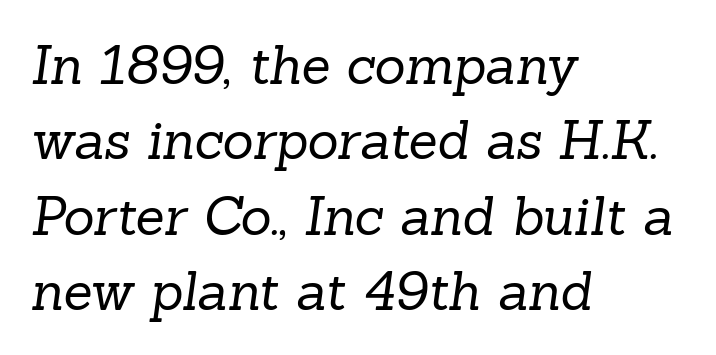
The image shows 53 px regular-weight serif type; set left-aligned, normal line spacing (1.42x), normal letter spacing, not underlined; low stroke contrast and a medium x-height.
